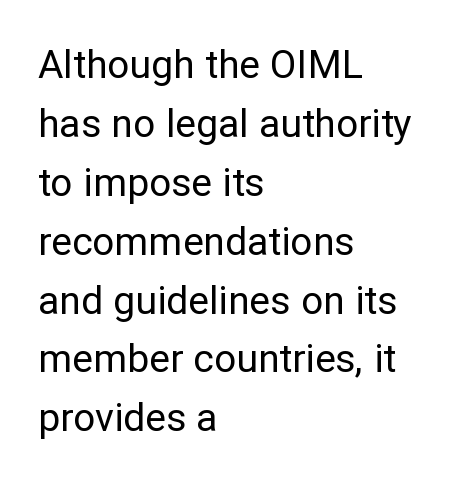
Check where the strokes stop: nothing finishes them off — pure sans. Short note: letters normally spaced. Compared with a typical body face, this is equally light or lighter still. Characters remain perfectly vertical along every line. Each row of text sits above clean, open space.
